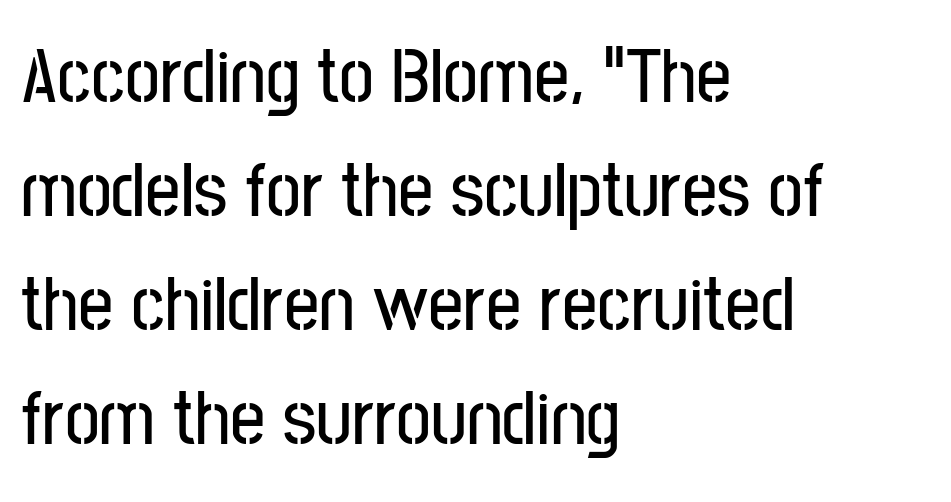
Q: Is the text italic (slanted)? A: No, it is upright.
Q: Is the typeface a serif or a sans-serif typeface? A: Sans-serif.
Q: Is the text underlined? A: No.
Q: How is the paragraph aligned? A: Left-aligned.
Q: Is the spacing between letters normal or unusually wide? A: Normal.
Q: Is the spacing between lines tight, normal or loose? A: Normal.
Q: Width (condensed, normal, or wide)? A: Condensed.
Q: Stroke contrast? A: Low.
Q: x-height? A: Medium.
Q: Monospaced? A: No.
